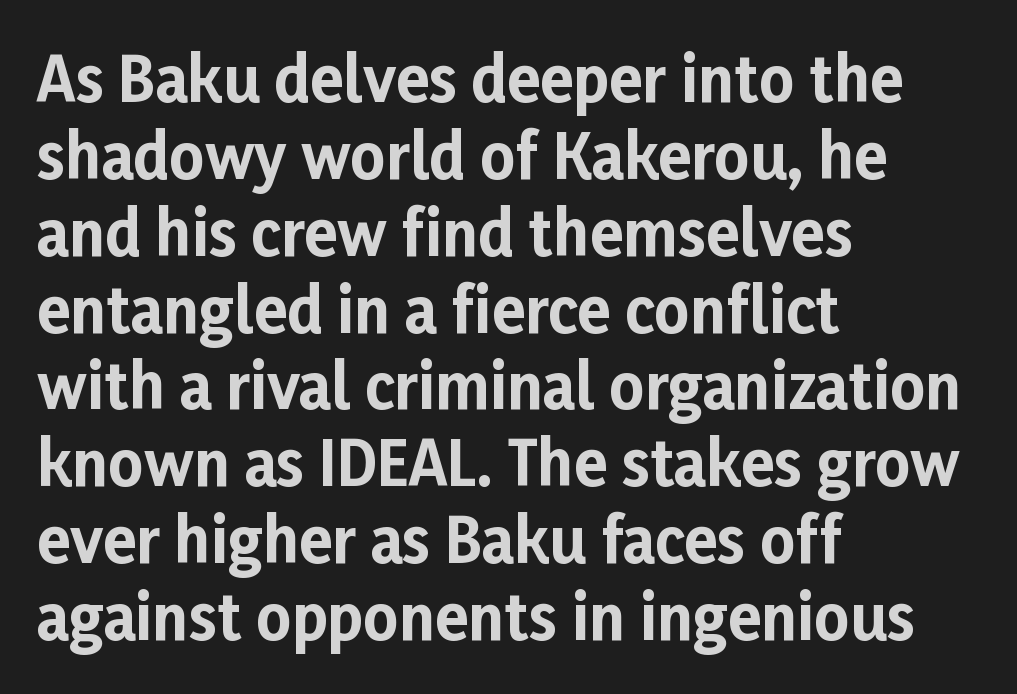
{"serif": "no", "italic": "no", "bold": "yes", "weight": "bold", "width": "normal", "stroke_contrast": "low", "x_height": "medium", "monospaced": "no", "underline": "no", "align": "left", "line_spacing": "normal", "line_spacing_ratio": 1.26, "letter_spacing": "normal", "letter_spacing_em": 0.0, "glyph_px": 61}
